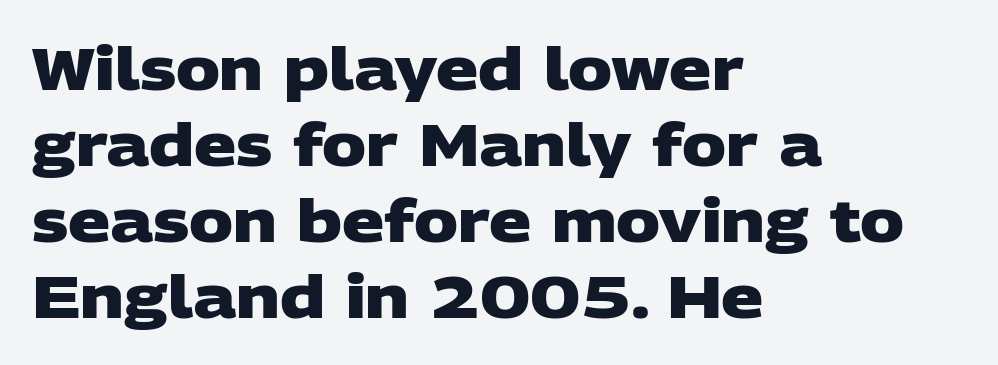
Q: Is the text bold? A: Yes.
Q: Is the typeface a serif or a sans-serif typeface? A: Sans-serif.
Q: Is the text underlined? A: No.
Q: How is the paragraph aligned? A: Left-aligned.
Q: Is the spacing between letters normal or unusually wide? A: Normal.
Q: Is the spacing between lines tight, normal or loose? A: Normal.
Q: Width (condensed, normal, or wide)? A: Wide.
Q: Stroke contrast? A: Low.
Q: x-height? A: Large.
Q: Monospaced? A: No.
